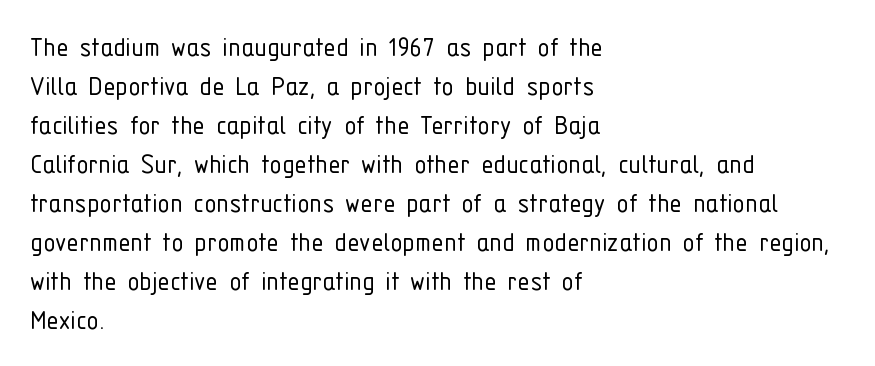
{"serif": "no", "italic": "no", "bold": "no", "weight": "light", "width": "condensed", "stroke_contrast": "low", "x_height": "medium", "monospaced": "no", "underline": "no", "align": "left", "line_spacing": "normal", "line_spacing_ratio": 1.26, "letter_spacing": "normal", "letter_spacing_em": 0.0, "glyph_px": 31}
